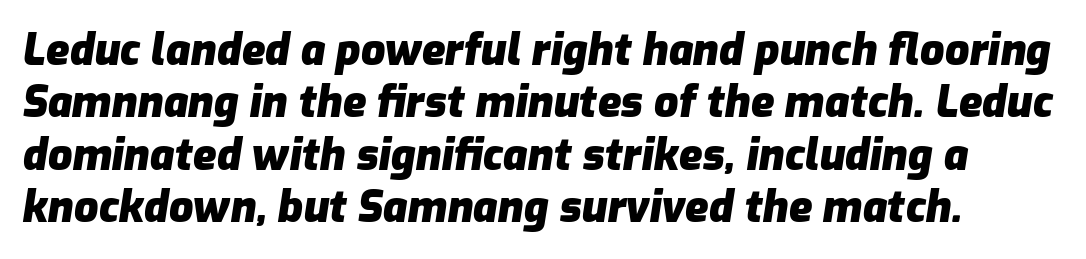
Q: Is the text bold? A: Yes.
Q: Is the text italic (slanted)? A: Yes, it leans right by about 9 degrees.
Q: Is the text underlined? A: No.
Q: Is the spacing between letters normal or unusually wide? A: Normal.
Q: Width (condensed, normal, or wide)? A: Normal.
Q: Stroke contrast? A: Low.
Q: x-height? A: Medium.
Q: Monospaced? A: No.
